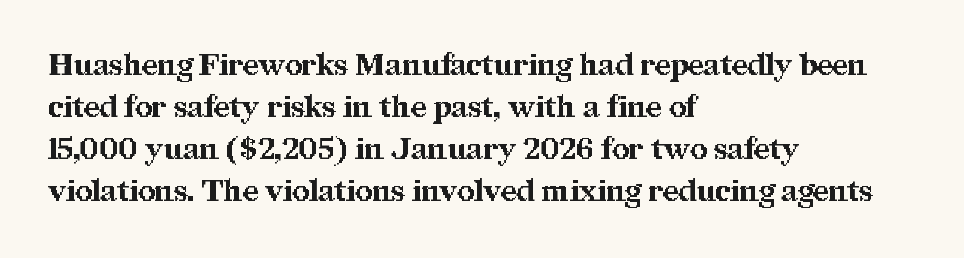
These lines are rendered in a variable-pitch font. Short and long lines alike share a common starting point at left. Spacing between characters is what you'd get straight out of the box. Ascenders rise straight up at ninety degrees.
